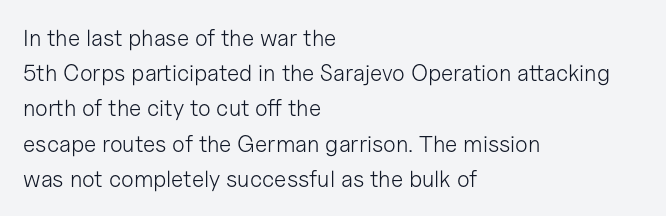
Q: Is the text bold? A: No.
Q: Is the text italic (slanted)? A: No, it is upright.
Q: Is the text underlined? A: No.
Q: How is the paragraph aligned? A: Left-aligned.
Q: Is the spacing between letters normal or unusually wide? A: Normal.
Q: Is the spacing between lines tight, normal or loose? A: Normal.
